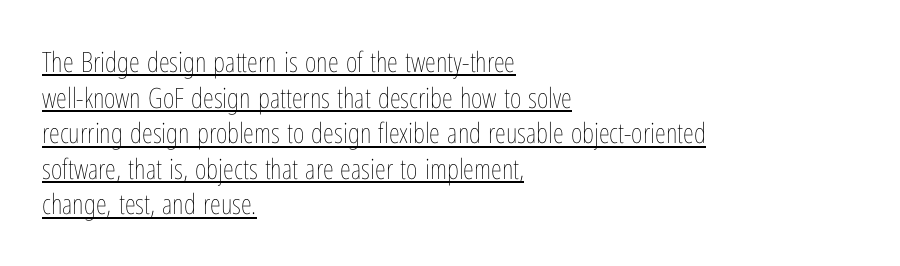
The image shows 28 px thin, condensed type, upright; set left-aligned, normal line spacing (1.27x), normal letter spacing, underlined; low stroke contrast and a medium x-height.
